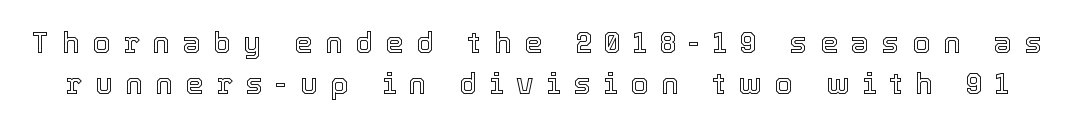
{"italic": "no", "width": "normal", "x_height": "medium", "monospaced": "no", "underline": "no", "line_spacing": "normal", "line_spacing_ratio": 1.4, "letter_spacing": "wide", "letter_spacing_em": 0.44, "glyph_px": 29}
